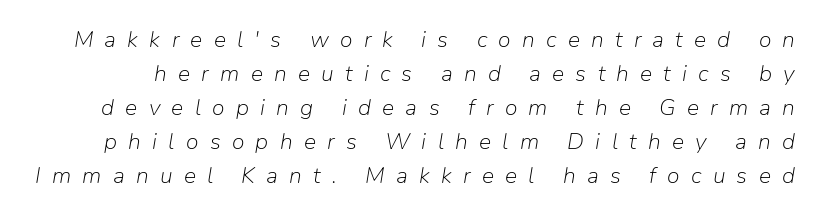
Q: Is the text bold? A: No.
Q: Is the text italic (slanted)? A: Yes, it leans right by about 9 degrees.
Q: Is the text underlined? A: No.
Q: Is the spacing between letters normal or unusually wide? A: Unusually wide.
Q: Is the spacing between lines tight, normal or loose? A: Normal.
